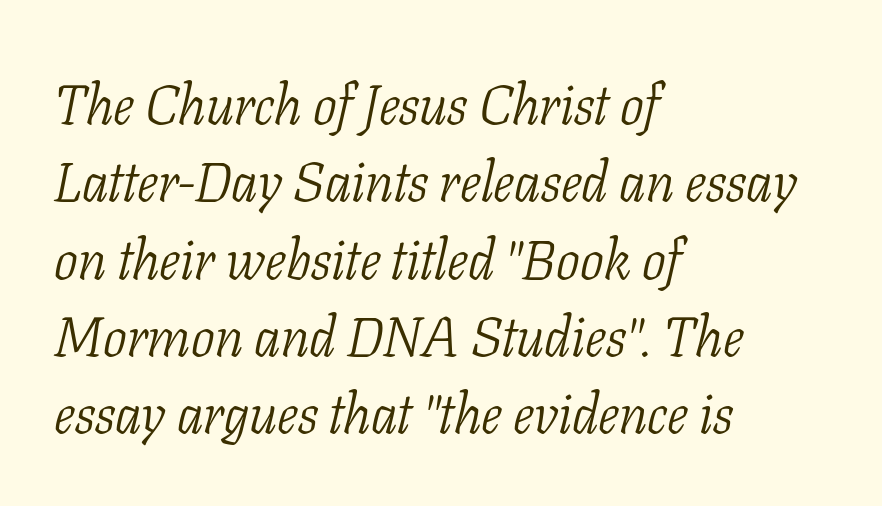
{"serif": "yes", "italic": "yes", "lean": "right", "slant_degrees": 11, "bold": "no", "weight": "light", "width": "condensed", "stroke_contrast": "low", "x_height": "medium", "monospaced": "no", "underline": "no", "align": "left", "line_spacing": "normal", "line_spacing_ratio": 1.38, "letter_spacing": "normal", "letter_spacing_em": 0.0, "glyph_px": 56}
